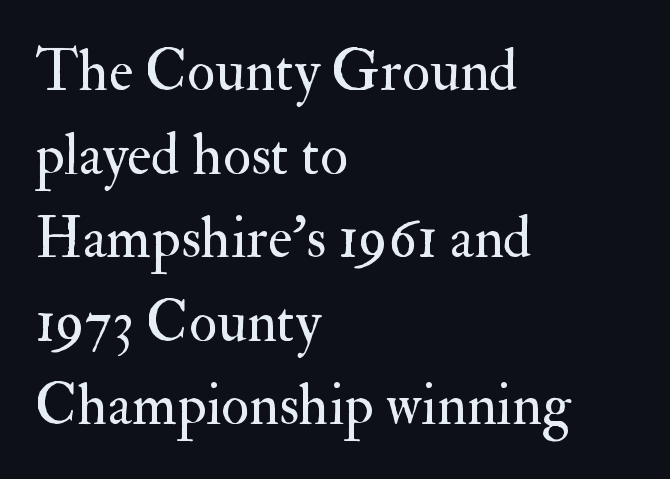
Q: Is the text bold? A: No.
Q: Is the text italic (slanted)? A: No, it is upright.
Q: Is the typeface a serif or a sans-serif typeface? A: Serif.
Q: Is the text underlined? A: No.
Q: How is the paragraph aligned? A: Left-aligned.
Q: Is the spacing between letters normal or unusually wide? A: Normal.
Q: Is the spacing between lines tight, normal or loose? A: Normal.
Q: Width (condensed, normal, or wide)? A: Normal.
Q: Stroke contrast? A: Medium.
Q: x-height? A: Small.
Q: Monospaced? A: No.
